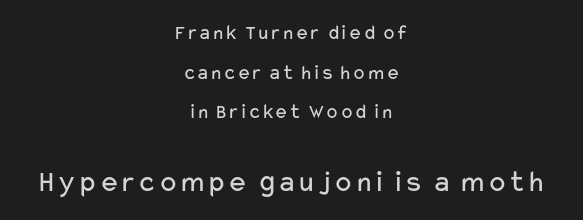
Q: Is the text bold? A: No.
Q: Is the text italic (slanted)? A: No, it is upright.
Q: Is the typeface a serif or a sans-serif typeface? A: Sans-serif.
Q: Is the text underlined? A: No.
Q: How is the paragraph aligned? A: Centered.
Q: Is the spacing between letters normal or unusually wide? A: Normal.
Q: Which block of text is set in a larger size, the first (top) or the second (bottom)? A: The second (bottom) one.
Q: Width (condensed, normal, or wide)? A: Wide.
Q: Stroke contrast? A: Low.
Q: x-height? A: Medium.
Q: Monospaced? A: No.
